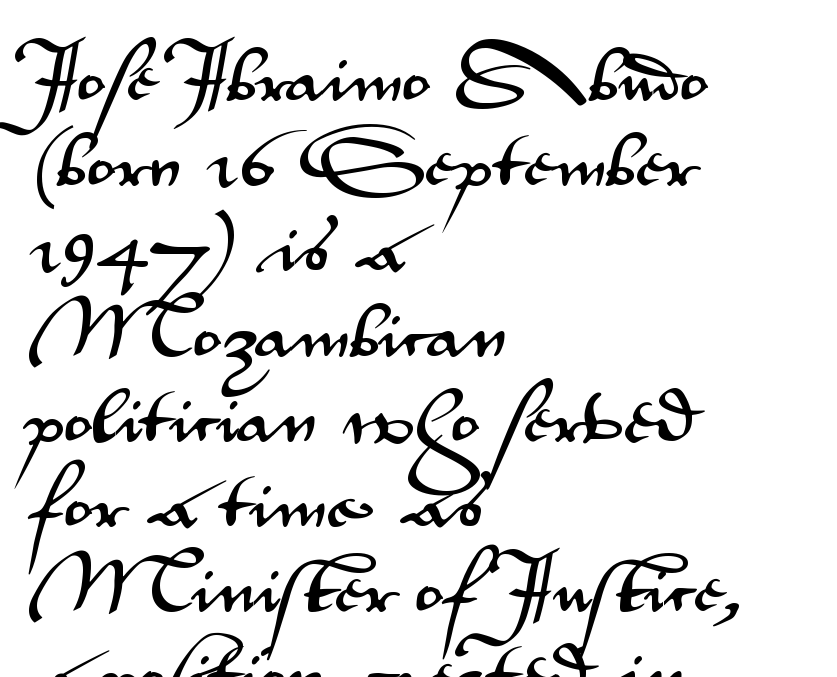
Q: Is the text italic (slanted)? A: Yes.
Q: Is the typeface a serif or a sans-serif typeface? A: Sans-serif.
Q: Is the text underlined? A: No.
Q: How is the paragraph aligned? A: Left-aligned.
Q: Is the spacing between letters normal or unusually wide? A: Normal.
Q: Is the spacing between lines tight, normal or loose? A: Normal.
Q: Width (condensed, normal, or wide)? A: Wide.
Q: Stroke contrast? A: Medium.
Q: x-height? A: Small.
Q: Monospaced? A: No.
